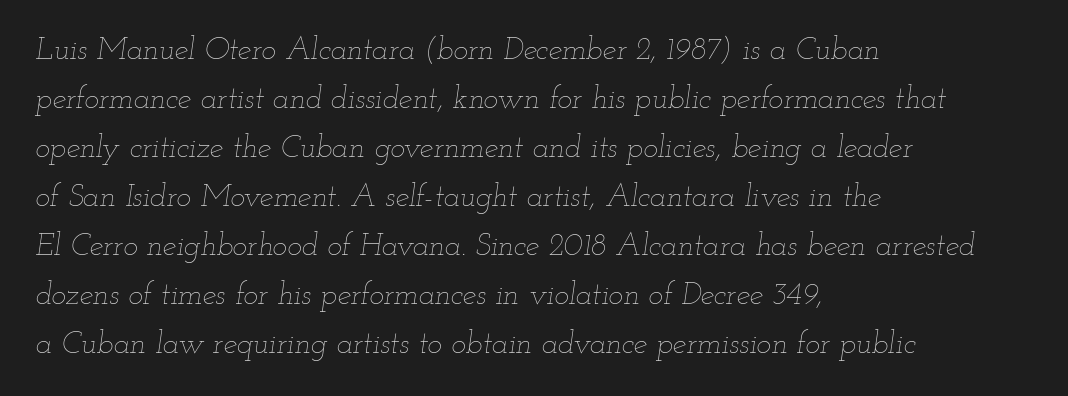
The typeface has the unassuming heft of standard copy or less. Quick note: italic. Casual observation: everything's shoved over to the left. You could not count columns in this text — the font is proportionally spaced. Students, note that the glyphs here touch the page at normal intervals.
